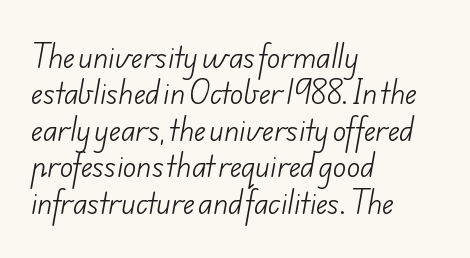
Check where the strokes stop: nothing finishes them off — pure sans. Is the stroke heavy? The answer is a plain regular-or-lighter. Underlining? Definitely not there. Here the designer chose a conventional face with non-uniform glyph widths.
